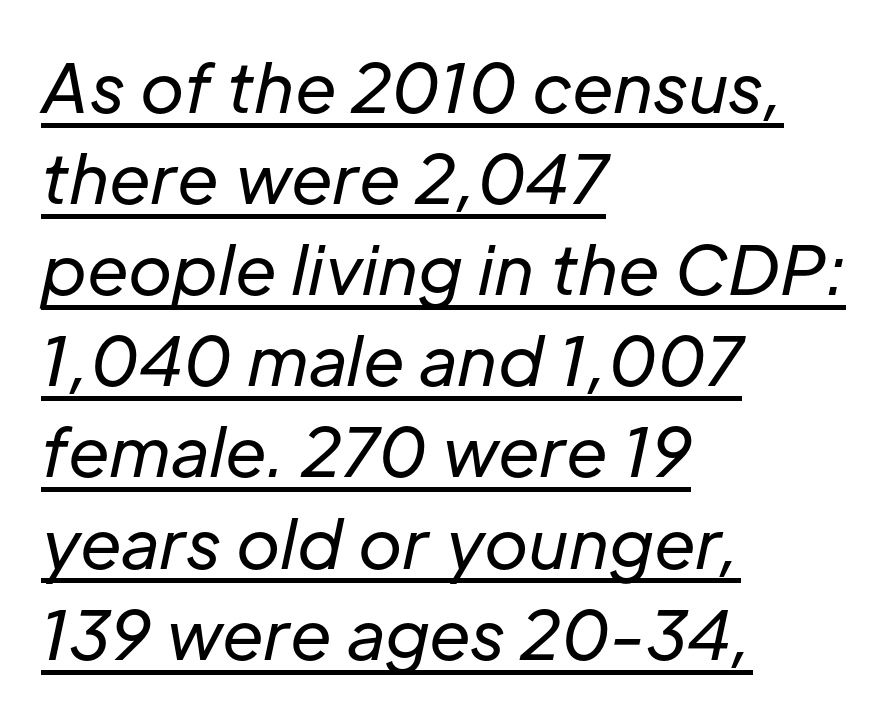
Underlined type. Short note: letters normally spaced. The face used here is proportionally spaced, like ordinary book or web type. Leading: standard. A classic flush-left, rag-right setting is used for this passage.
